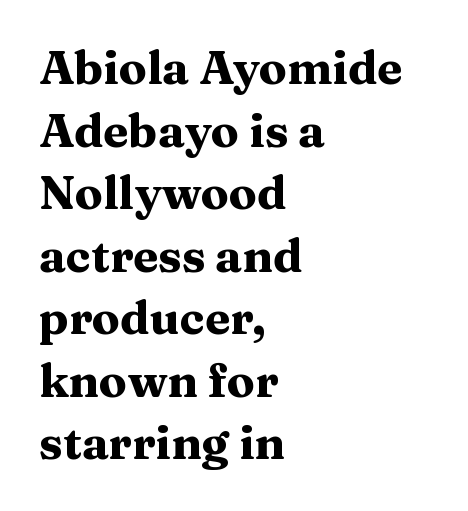
The image shows 46 px heavy, wide serif type, upright; set left-aligned, normal line spacing (1.36x), normal letter spacing, not underlined; medium stroke contrast and a medium x-height.
